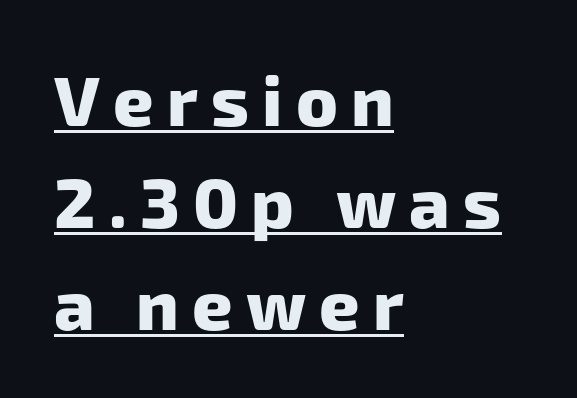
The string is rendered with underlining switched on. Casual observation: everything's shoved over to the left. The space between consecutive lines is moderate. Note the varied advance widths — an 'i' is clearly narrower than an 'm'. Observe the absence of serifs on each vertical stroke in this sample.
